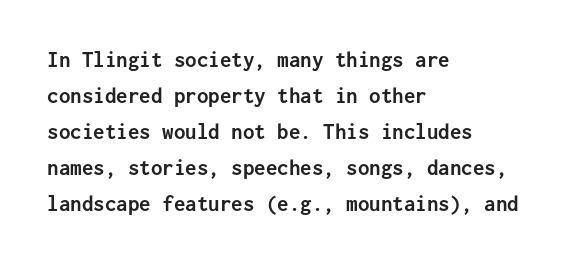
Q: Is the text bold? A: Yes.
Q: Is the text italic (slanted)? A: No, it is upright.
Q: Is the text underlined? A: No.
Q: How is the paragraph aligned? A: Left-aligned.
Q: Is the spacing between letters normal or unusually wide? A: Normal.
Q: Is the spacing between lines tight, normal or loose? A: Normal.
